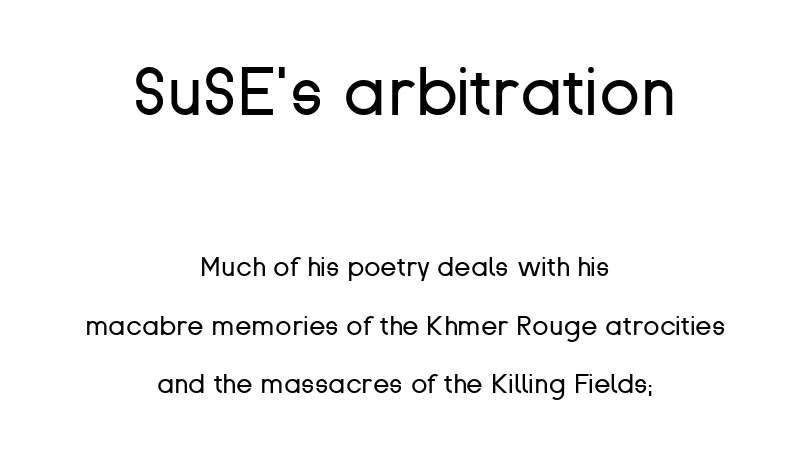
The designer went with a sans here, leaving each stem footless. What's the leading like? Stretched, with rows far apart. Character widths vary here, with narrow letters taking less room than wide ones. Heft: none added — not bold.
